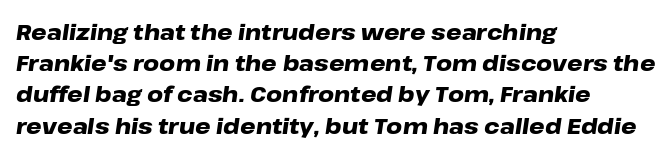
Evenly set lines give the paragraph a standard silhouette. The face used here is rendered with its standard letterfit. The face used here has the dense, thick strokes of a bold. A clean baseline with only descenders dipping below it.
